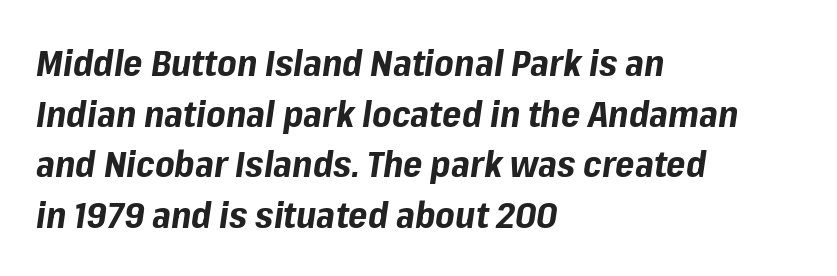
{"italic": "yes", "lean": "right", "slant_degrees": 8, "bold": "yes", "weight": "bold", "width": "normal", "stroke_contrast": "low", "x_height": "medium", "monospaced": "no", "underline": "no", "align": "left", "line_spacing": "normal", "line_spacing_ratio": 1.37, "letter_spacing": "normal", "letter_spacing_em": 0.0, "glyph_px": 37}
